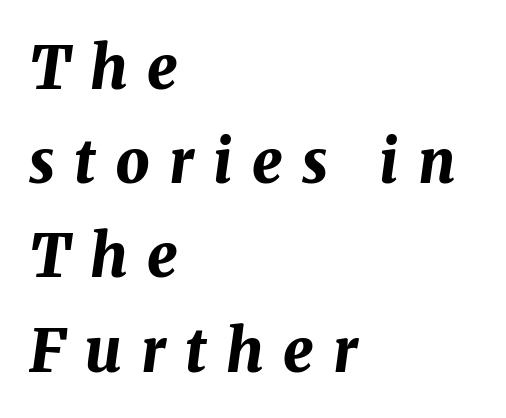
The image shows 60 px bold type, italic (leaning right); set left-aligned, normal line spacing (1.57x), unusually wide letter spacing (+0.32 em), not underlined; medium stroke contrast and a medium x-height.
